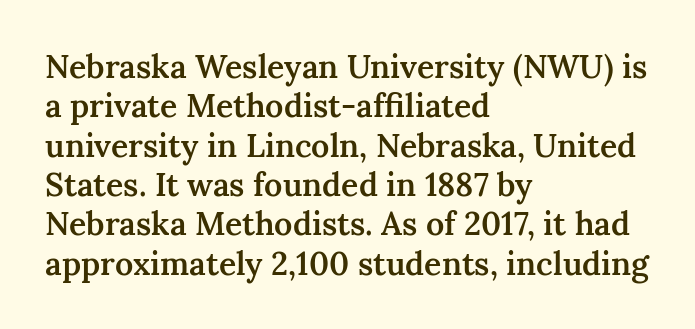
The passage is arranged the way most books set body copy — flush left. Check where the strokes stop: tiny serifs finish them off. The rendering uses natural spacing where letterforms have individual widths. The rendering uses a semibold face; strokes are thickened but not to full bold. Does the lettering tilt? It doesn't — this is upright. This sample uses plain, unmodified letter spacing.
